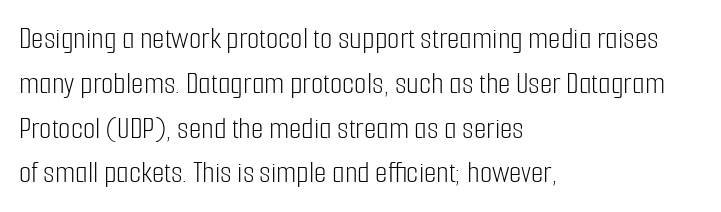
A sans-serif font was chosen for this passage. The foot of each line stays bare and open. Posture: straight, roman, zero tilt. Whoever set this chose a conventional vertical rhythm. The passage shown is typed in a proportional face where columns would drift. Here the glyphs are tracked normally, forming tight word shapes.
